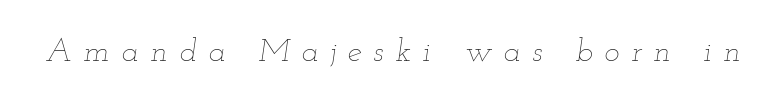
Q: Is the text bold? A: No.
Q: Is the text italic (slanted)? A: Yes, it leans right by about 12 degrees.
Q: Is the text underlined? A: No.
Q: Is the spacing between letters normal or unusually wide? A: Unusually wide.
Q: Width (condensed, normal, or wide)? A: Wide.
Q: Stroke contrast? A: Low.
Q: x-height? A: Small.
Q: Monospaced? A: No.
